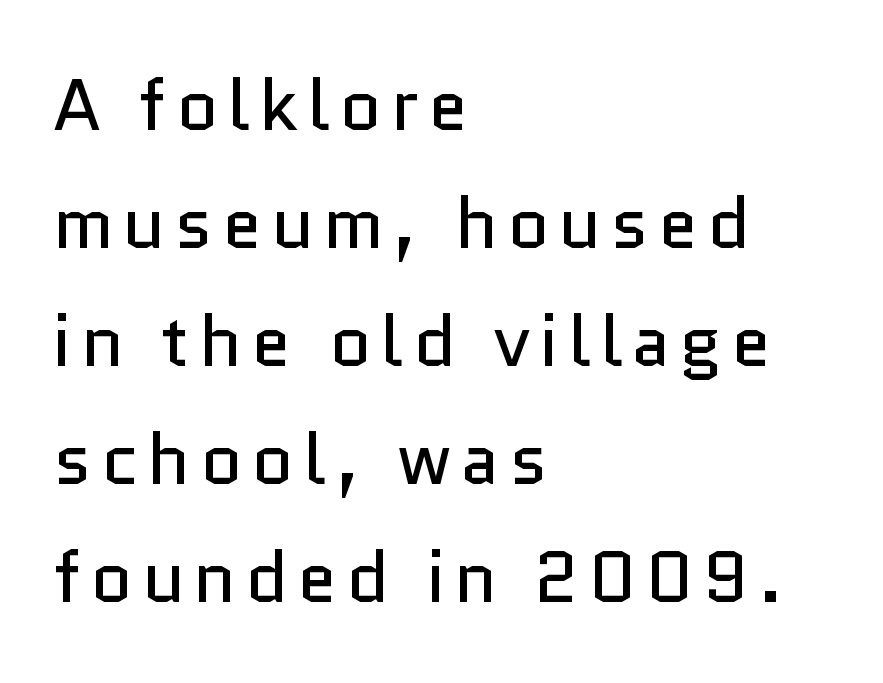
{"serif": "no", "italic": "no", "bold": "no", "weight": "regular", "width": "normal", "stroke_contrast": "low", "x_height": "medium", "monospaced": "no", "underline": "no", "align": "left", "line_spacing": "normal", "line_spacing_ratio": 1.64, "glyph_px": 72}
